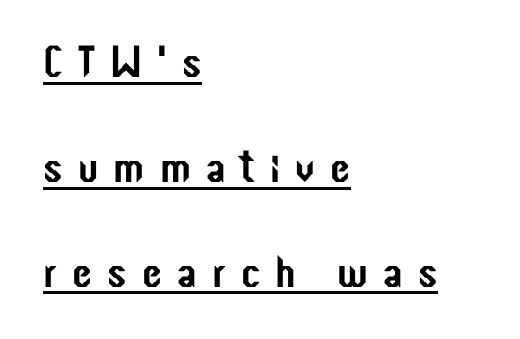
{"serif": "no", "italic": "no", "width": "condensed", "stroke_contrast": "low", "x_height": "medium", "monospaced": "no", "underline": "yes", "align": "left", "line_spacing": "loose", "line_spacing_ratio": 2.33, "letter_spacing": "wide", "letter_spacing_em": 0.34, "glyph_px": 45}
